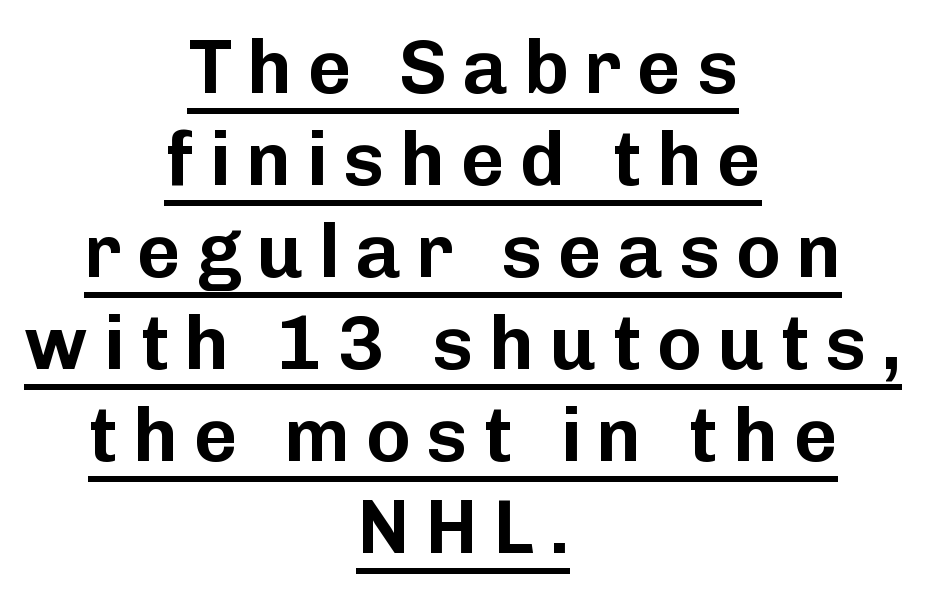
Q: Is the text italic (slanted)? A: No, it is upright.
Q: Is the typeface a serif or a sans-serif typeface? A: Sans-serif.
Q: Is the text underlined? A: Yes.
Q: How is the paragraph aligned? A: Centered.
Q: Is the spacing between letters normal or unusually wide? A: Unusually wide.
Q: Width (condensed, normal, or wide)? A: Normal.
Q: Stroke contrast? A: Low.
Q: x-height? A: Medium.
Q: Monospaced? A: No.
